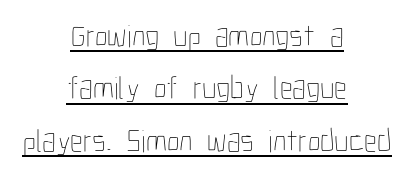
Designer's note — italics off, roman on. Stroke mass is kept to a normal reading level or below. Typeset on center — no edge is straight. The specimen includes a rule beneath the text block's lines. A typesetter would call this leading conventional body-copy spacing.
